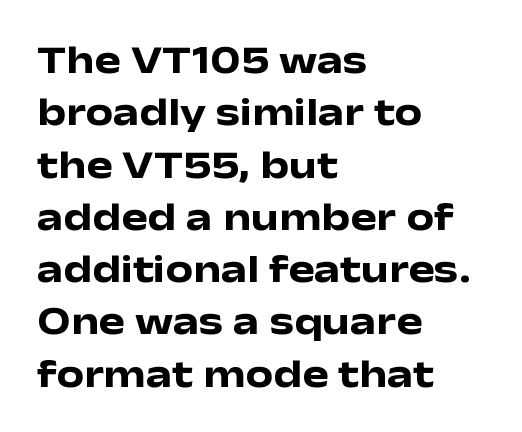
The image shows 39 px heavy, wide sans-serif type, upright; set left-aligned, normal line spacing (1.34x), normal letter spacing, not underlined; low stroke contrast and a medium x-height.
